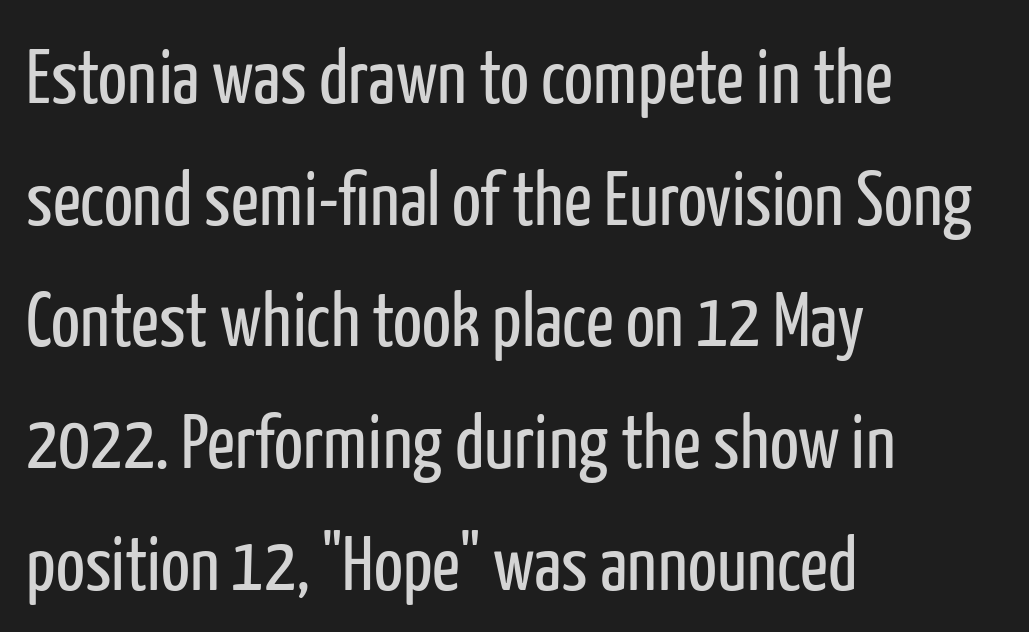
{"serif": "no", "italic": "no", "bold": "no", "weight": "regular", "width": "condensed", "stroke_contrast": "low", "x_height": "medium", "monospaced": "no", "underline": "no", "align": "left", "line_spacing": "normal", "line_spacing_ratio": 1.58, "letter_spacing": "normal", "letter_spacing_em": 0.0, "glyph_px": 77}
